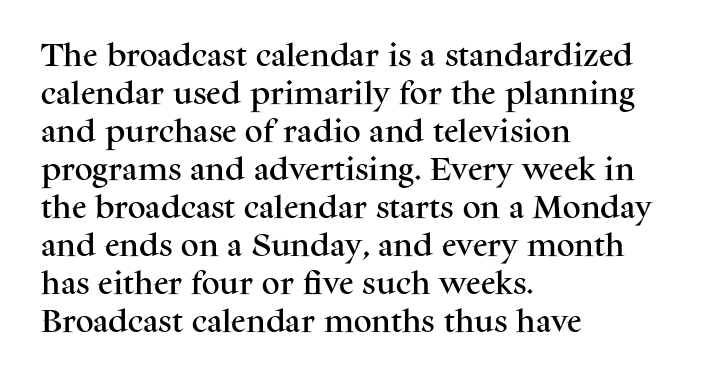
Q: Is the text italic (slanted)? A: No, it is upright.
Q: Is the text underlined? A: No.
Q: How is the paragraph aligned? A: Left-aligned.
Q: Is the spacing between letters normal or unusually wide? A: Normal.
Q: Is the spacing between lines tight, normal or loose? A: Normal.
